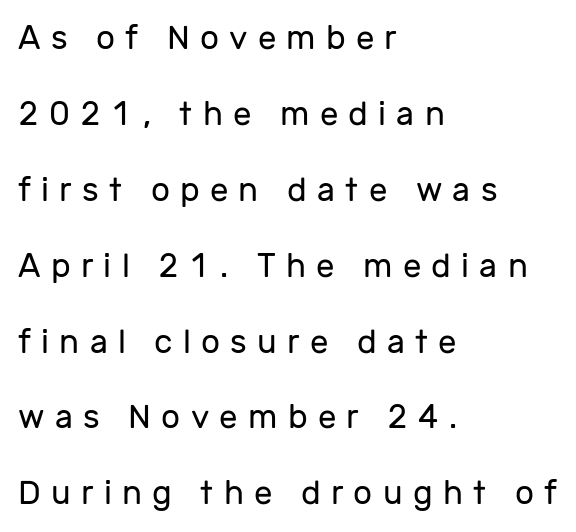
Q: Is the text bold? A: No.
Q: Is the text italic (slanted)? A: No, it is upright.
Q: Is the typeface a serif or a sans-serif typeface? A: Sans-serif.
Q: Is the text underlined? A: No.
Q: How is the paragraph aligned? A: Left-aligned.
Q: Is the spacing between letters normal or unusually wide? A: Unusually wide.
Q: Is the spacing between lines tight, normal or loose? A: Loose.
Q: Width (condensed, normal, or wide)? A: Normal.
Q: Stroke contrast? A: Low.
Q: x-height? A: Medium.
Q: Monospaced? A: No.
